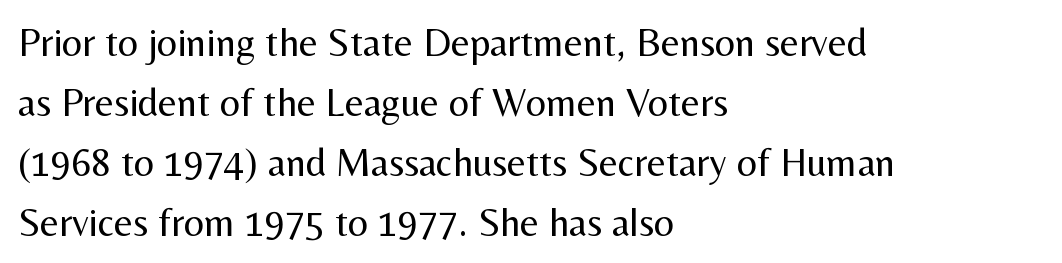
{"serif": "no", "italic": "no", "bold": "no", "weight": "regular", "width": "normal", "stroke_contrast": "medium", "x_height": "medium", "monospaced": "no", "underline": "no", "align": "left", "line_spacing": "normal", "line_spacing_ratio": 1.5, "letter_spacing": "normal", "letter_spacing_em": 0.0, "glyph_px": 40}
